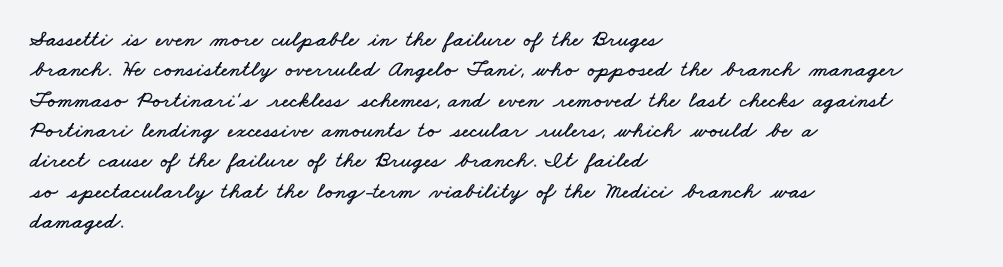
Q: Is the text underlined? A: No.
Q: How is the paragraph aligned? A: Left-aligned.
Q: Is the spacing between letters normal or unusually wide? A: Normal.
Q: Is the spacing between lines tight, normal or loose? A: Normal.
